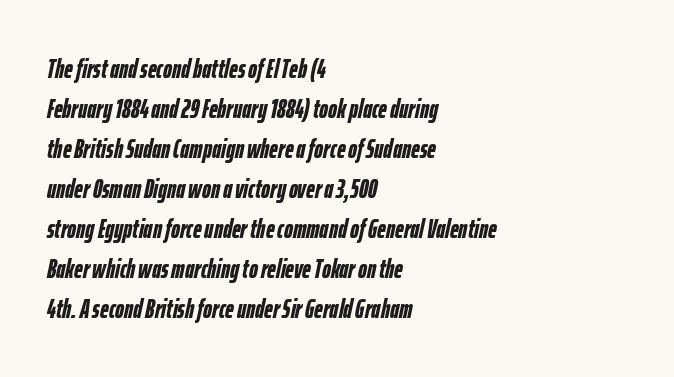
The image shows 27 px bold type, italic (leaning right); set left-aligned, normal line spacing (1.48x), normal letter spacing, not underlined.
